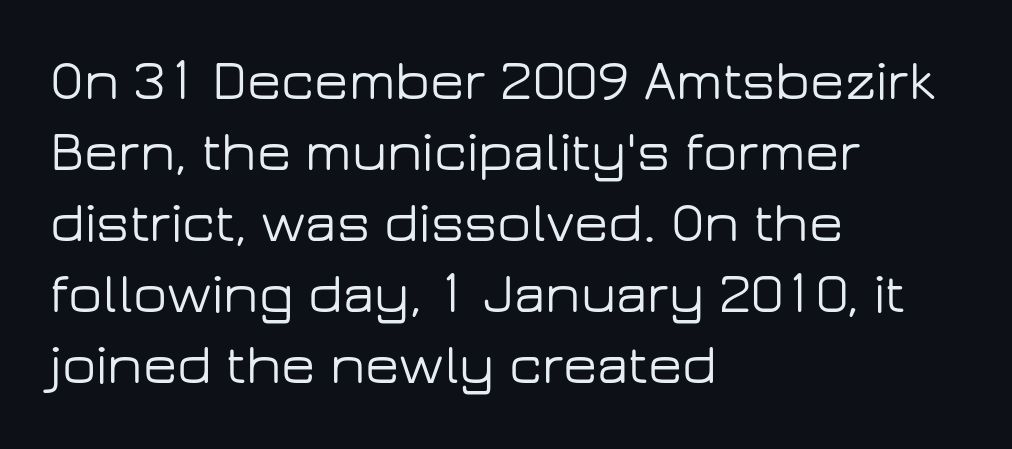
Does the copy run flush right? No — it runs flush left. This sample has the flowing, uneven cadence of proportional lettering. The lettering holds an erect, upright posture throughout. I'd call this a sans setting — the letters go barefoot. The block of text has a typical density, with ordinary space between rows.
